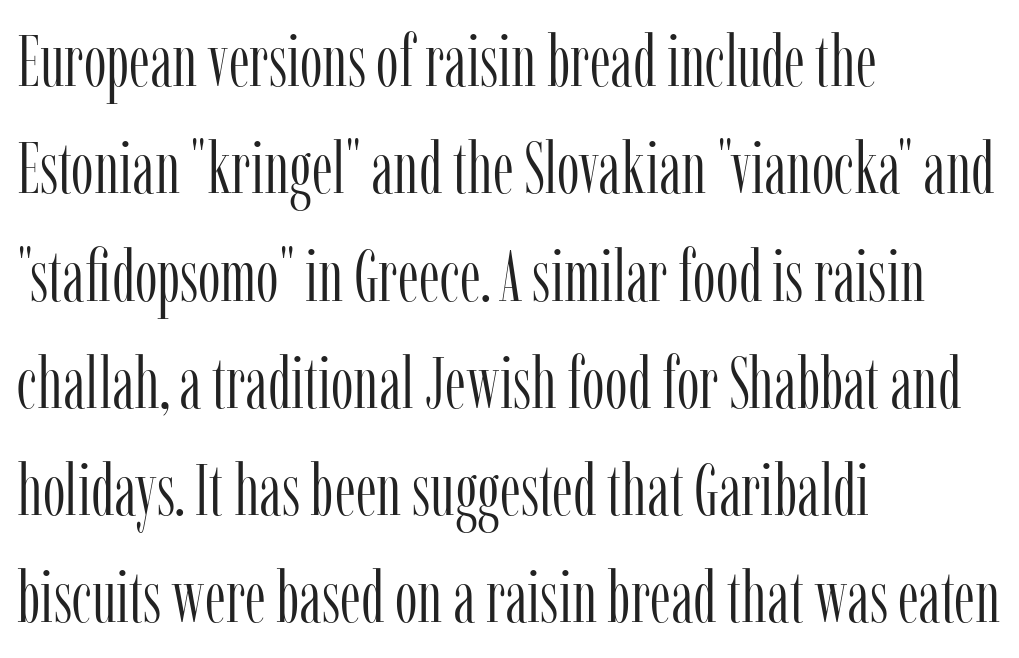
Q: Is the text bold? A: No.
Q: Is the text italic (slanted)? A: No, it is upright.
Q: Is the typeface a serif or a sans-serif typeface? A: Serif.
Q: Is the text underlined? A: No.
Q: How is the paragraph aligned? A: Left-aligned.
Q: Is the spacing between letters normal or unusually wide? A: Normal.
Q: Is the spacing between lines tight, normal or loose? A: Normal.
Q: Width (condensed, normal, or wide)? A: Condensed.
Q: Stroke contrast? A: Low.
Q: x-height? A: Medium.
Q: Monospaced? A: No.
